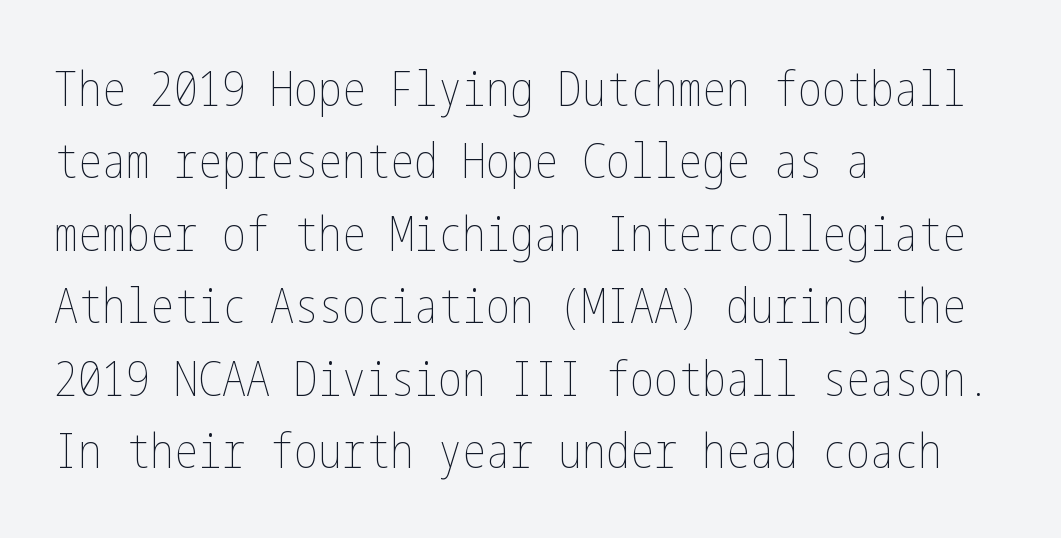
Q: Is the text bold? A: No.
Q: Is the text italic (slanted)? A: No, it is upright.
Q: Is the text underlined? A: No.
Q: How is the paragraph aligned? A: Left-aligned.
Q: Is the spacing between letters normal or unusually wide? A: Normal.
Q: Is the spacing between lines tight, normal or loose? A: Normal.
Q: Width (condensed, normal, or wide)? A: Condensed.
Q: Stroke contrast? A: Low.
Q: x-height? A: Medium.
